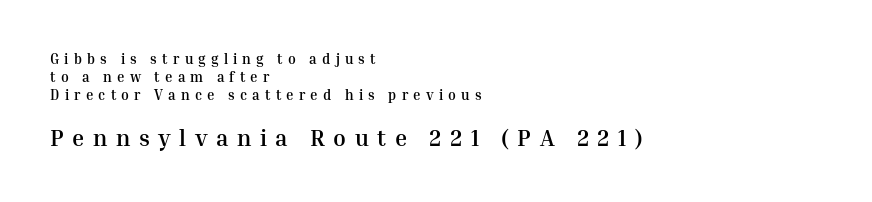
The designer gave the closing block more size than the opening block. The type sits square on the baseline with zero lean. A normal amount of white space separates one row of letters from the next. The gaps between neighbouring characters are conspicuously large. The paragraph shown leans on its left margin. A full-strength bold gives these letters their thick strokes.
